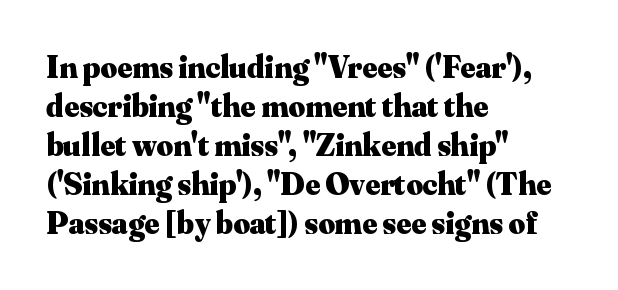
Q: Is the text bold? A: Yes.
Q: Is the text italic (slanted)? A: No, it is upright.
Q: Is the typeface a serif or a sans-serif typeface? A: Serif.
Q: Is the text underlined? A: No.
Q: How is the paragraph aligned? A: Left-aligned.
Q: Is the spacing between letters normal or unusually wide? A: Normal.
Q: Width (condensed, normal, or wide)? A: Normal.
Q: Stroke contrast? A: Medium.
Q: x-height? A: Small.
Q: Monospaced? A: No.
